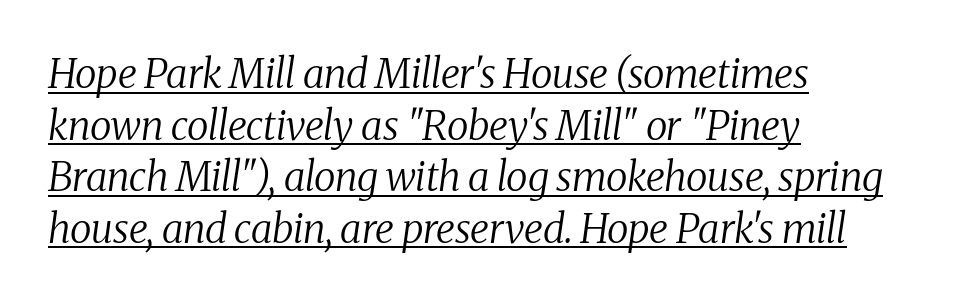
The rag falls on the right side of this text block. Stroke terminals: seriffed. Each letter keeps its own natural width here, so spacing adapts to shape. This sample keeps an unexceptional amount of space between lines. Does extra space separate the letters? No, they use regular spacing.
